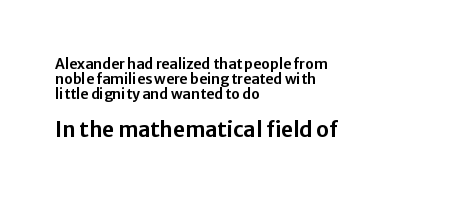
Q: Is the text italic (slanted)? A: No, it is upright.
Q: Is the text underlined? A: No.
Q: How is the paragraph aligned? A: Left-aligned.
Q: Is the spacing between letters normal or unusually wide? A: Normal.
Q: Is the spacing between lines tight, normal or loose? A: Tight.
Q: Which block of text is set in a larger size, the first (top) or the second (bottom)? A: The second (bottom) one.
